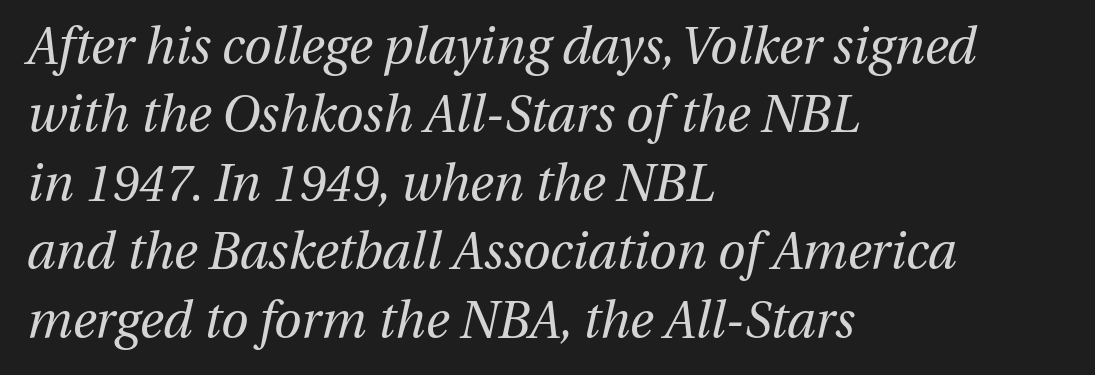
Vertical stems look standard width or narrower in stroke. This rendering uses left alignment, leaving the right contour irregular. Proportional: the letters do not fall into vertical columns. Honestly, the row spacing looks completely unremarkable. You can tell it's italic because the verticals aren't actually vertical. Does extra space separate the letters? No, they use regular spacing.
